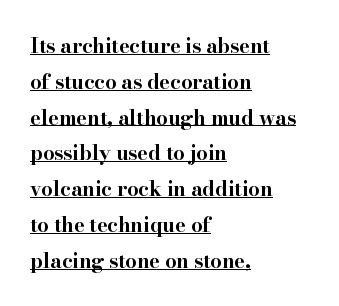
Q: Is the text bold? A: Yes.
Q: Is the text italic (slanted)? A: No, it is upright.
Q: Is the text underlined? A: Yes.
Q: How is the paragraph aligned? A: Left-aligned.
Q: Is the spacing between letters normal or unusually wide? A: Normal.
